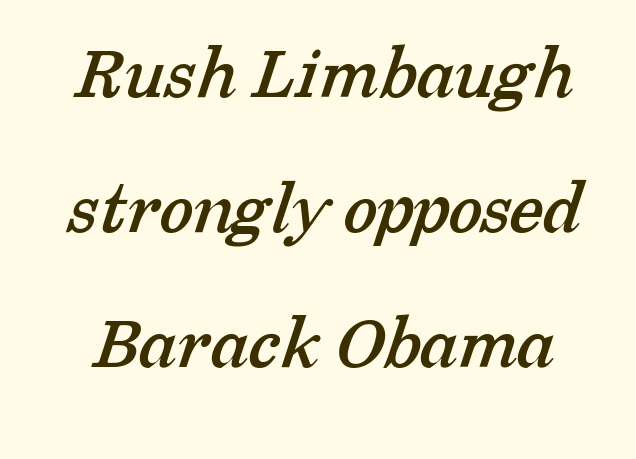
{"serif": "yes", "width": "normal", "stroke_contrast": "low", "x_height": "medium", "monospaced": "no", "underline": "no", "line_spacing_ratio": 1.73, "letter_spacing": "normal", "letter_spacing_em": 0.0, "glyph_px": 78}
